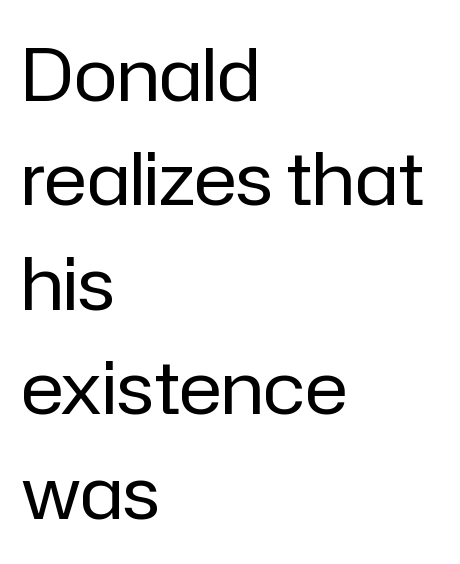
Tracking value appears to be zero — textbook default spacing. The specimen reads as upright at a glance. Character widths vary here, with narrow letters taking less room than wide ones. A sans-serif font was chosen for this passage. The lines are quadded left. Weight: in the light-to-regular range.
